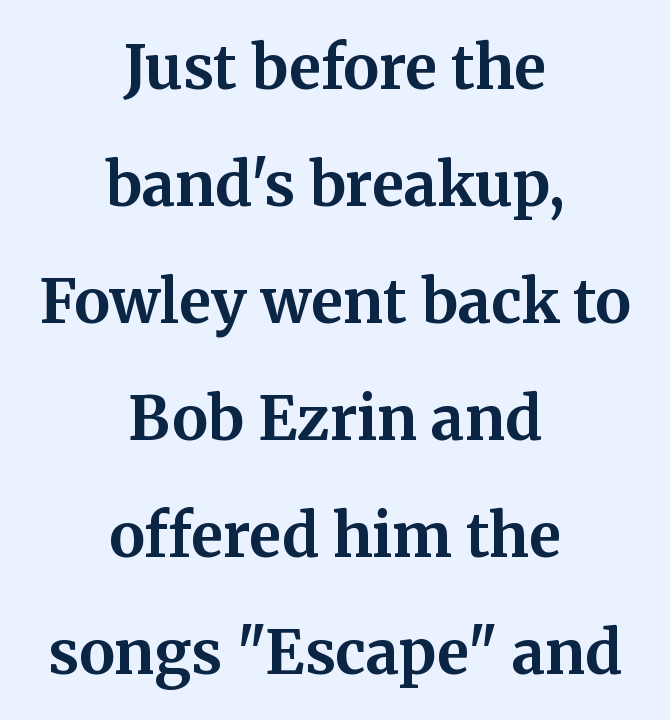
{"serif": "yes", "italic": "no", "bold": "yes", "weight": "bold", "width": "normal", "stroke_contrast": "medium", "x_height": "medium", "monospaced": "no", "underline": "no", "align": "center", "line_spacing": "loose", "line_spacing_ratio": 1.95, "letter_spacing": "normal", "letter_spacing_em": 0.0, "glyph_px": 60}
